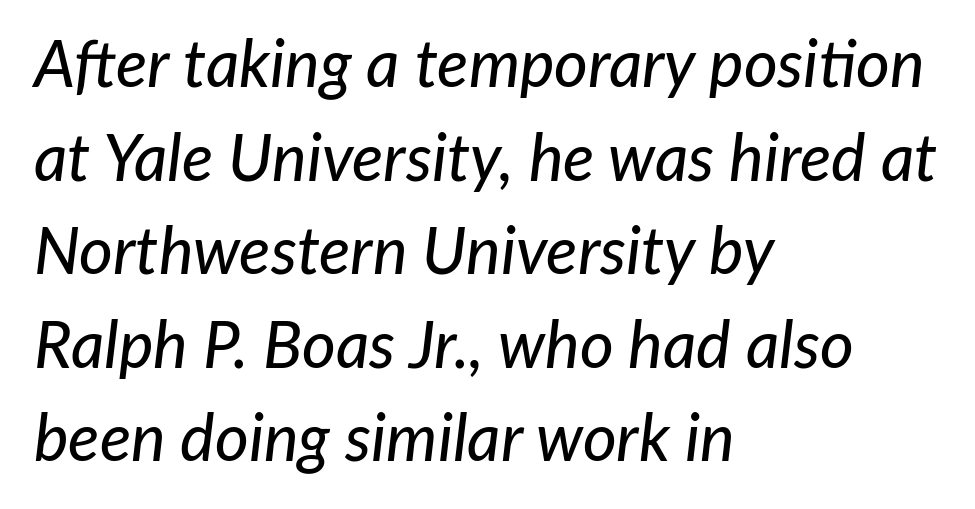
The whole block is typeset with a tilt. The paragraph shown leans on its left margin. Students, note that the glyphs here touch the page at normal intervals. The passage shown is typed in a proportional face where columns would drift.
